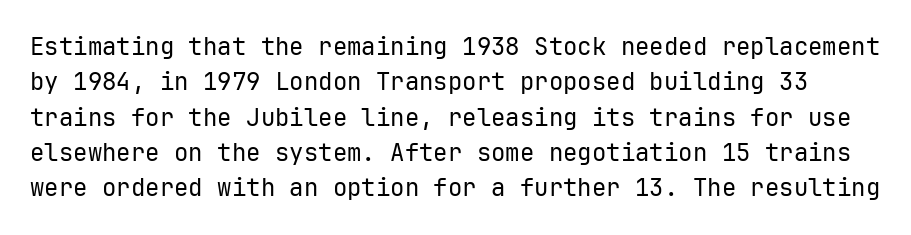
Q: Is the text bold? A: No.
Q: Is the text italic (slanted)? A: No, it is upright.
Q: Is the text underlined? A: No.
Q: Is the spacing between letters normal or unusually wide? A: Normal.
Q: Is the spacing between lines tight, normal or loose? A: Normal.
